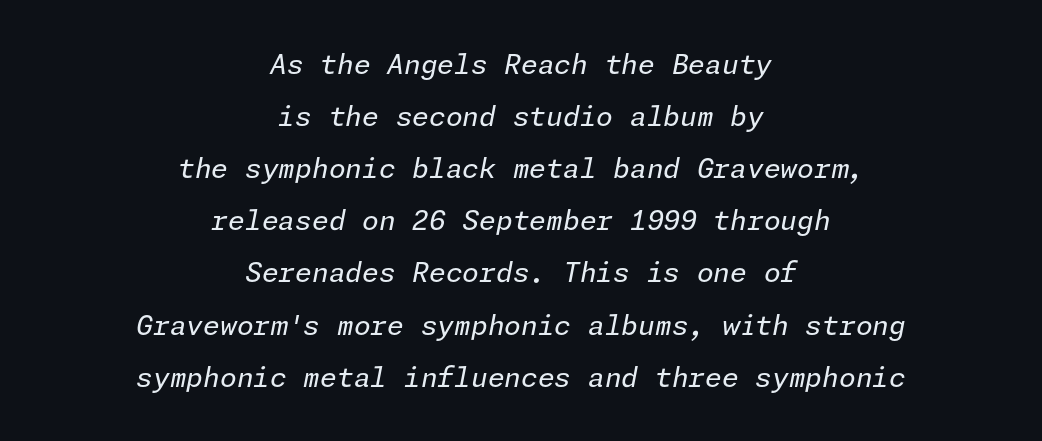
The image shows 27 px text type, italic (leaning right); set centered, loose line spacing (1.93x), normal letter spacing, not underlined.
